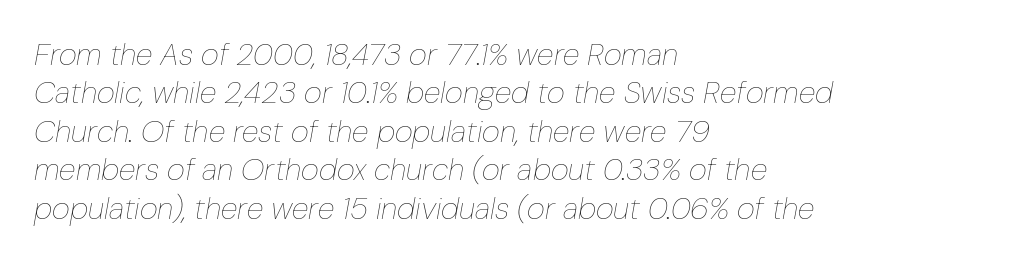
Q: Is the text bold? A: No.
Q: Is the text italic (slanted)? A: Yes, it leans right by about 10 degrees.
Q: Is the text underlined? A: No.
Q: How is the paragraph aligned? A: Left-aligned.
Q: Is the spacing between letters normal or unusually wide? A: Normal.
Q: Width (condensed, normal, or wide)? A: Condensed.
Q: Stroke contrast? A: Low.
Q: x-height? A: Medium.
Q: Monospaced? A: No.
